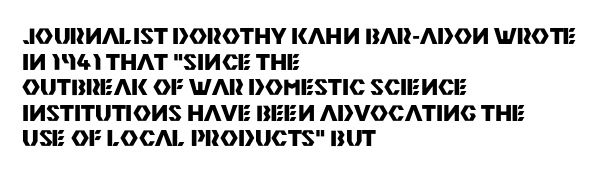
Q: Is the text bold? A: Yes.
Q: Is the text italic (slanted)? A: No, it is upright.
Q: Is the text underlined? A: No.
Q: How is the paragraph aligned? A: Left-aligned.
Q: Is the spacing between letters normal or unusually wide? A: Normal.
